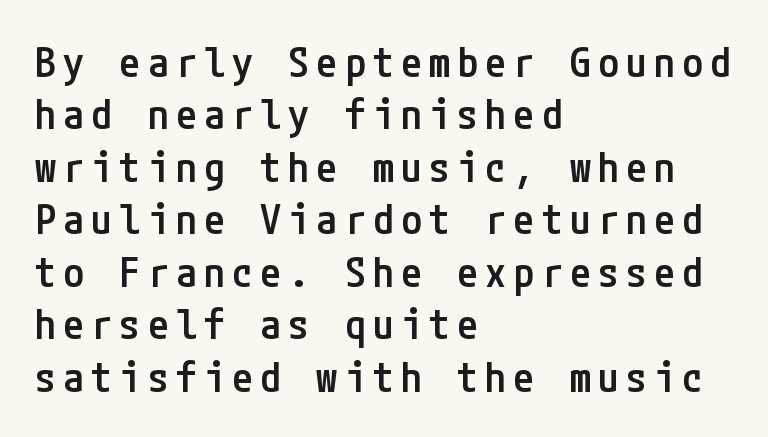
The passage shown is not underscored anywhere. Leading matches the norm, producing a regular column. The sample has been set in demibold, a notch under bold. Horizontal alignment here is leftward, the default for most running prose. The characters display no serif detailing; their extremities are plain. When letters stand straight like this, we call the style roman or upright.
